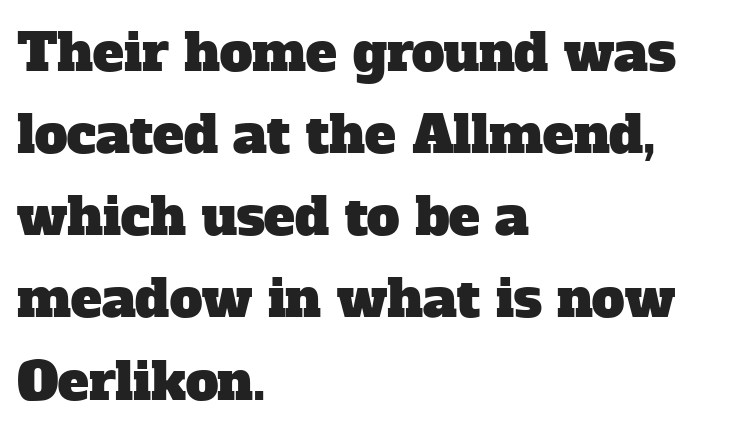
{"serif": "yes", "width": "normal", "stroke_contrast": "low", "x_height": "medium", "monospaced": "no", "underline": "no", "align": "left", "line_spacing": "normal", "line_spacing_ratio": 1.58, "letter_spacing": "normal", "letter_spacing_em": 0.0, "glyph_px": 52}
